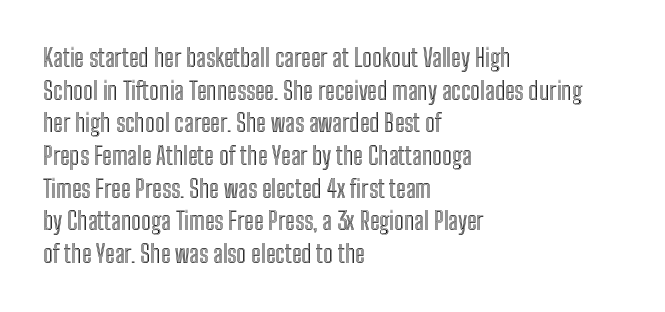
Q: Is the text italic (slanted)? A: No, it is upright.
Q: Is the text underlined? A: No.
Q: How is the paragraph aligned? A: Left-aligned.
Q: Is the spacing between letters normal or unusually wide? A: Normal.
Q: Is the spacing between lines tight, normal or loose? A: Normal.
